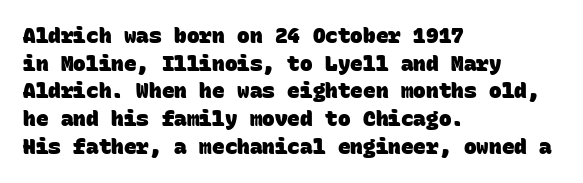
Summary of vertical rhythm: regular, with standard interline spacing. The tracking reads as untouched default to a designer's eye. The baseline area is clear. I'd describe the lettering as bold — thick and assertive. Short and long lines alike share a common starting point at left.
